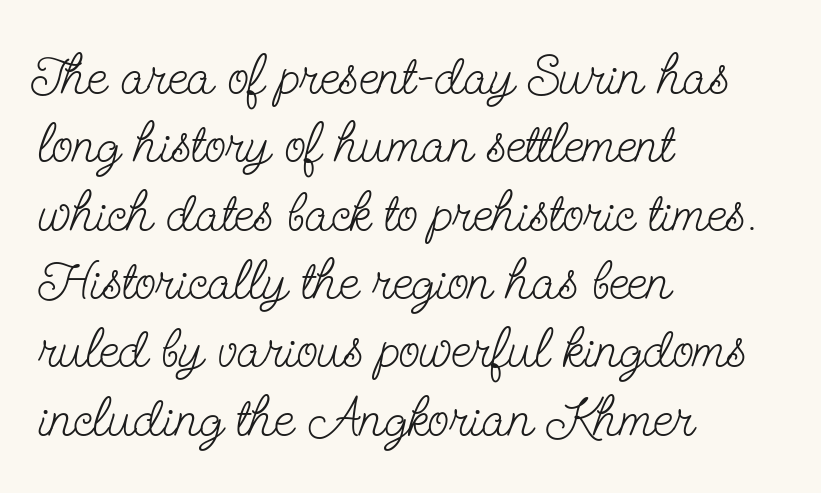
{"serif": "yes", "bold": "no", "weight": "light", "width": "condensed", "stroke_contrast": "low", "x_height": "small", "monospaced": "no", "underline": "no", "align": "left", "line_spacing_ratio": 1.22, "letter_spacing": "normal", "letter_spacing_em": 0.0, "glyph_px": 56}
